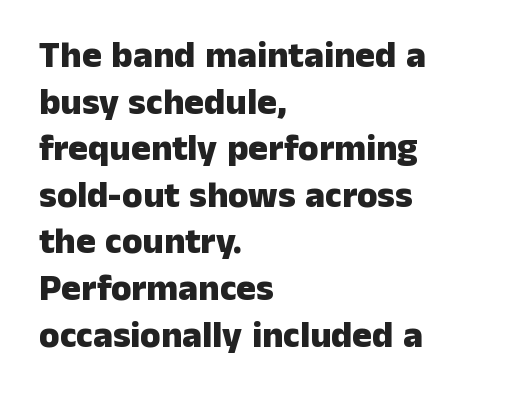
{"serif": "no", "italic": "no", "bold": "yes", "weight": "heavy", "width": "normal", "stroke_contrast": "low", "x_height": "medium", "monospaced": "no", "underline": "no", "align": "left", "line_spacing": "normal", "line_spacing_ratio": 1.26, "letter_spacing": "normal", "letter_spacing_em": 0.0, "glyph_px": 37}
